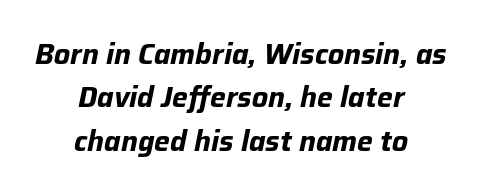
{"italic": "yes", "lean": "right", "slant_degrees": 12, "bold": "yes", "weight": "bold", "width": "normal", "stroke_contrast": "low", "x_height": "medium", "monospaced": "no", "underline": "no", "align": "center", "line_spacing": "normal", "line_spacing_ratio": 1.55, "letter_spacing": "normal", "letter_spacing_em": 0.0, "glyph_px": 28}
